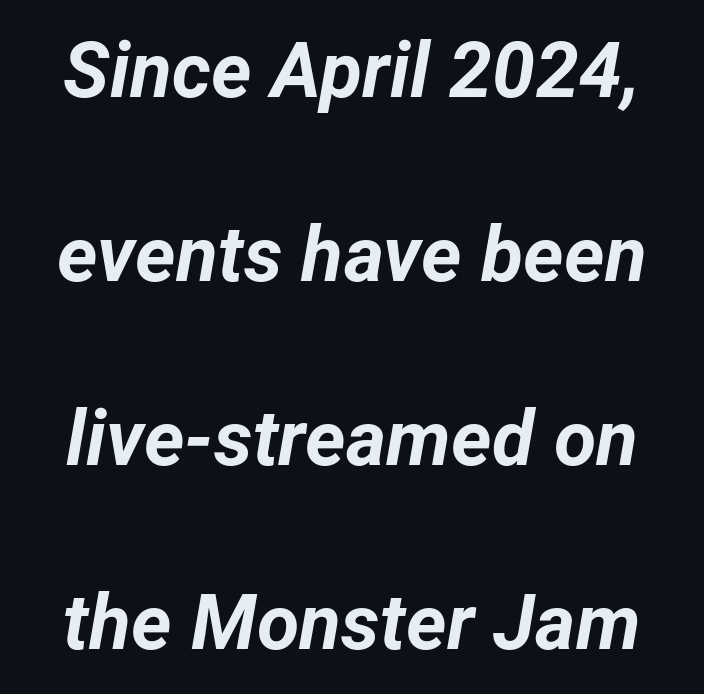
The designer dialed line spacing up above the default. Inter-character spacing is left at the font's built-in metrics. Strong, thick strokes mark this as bold type. Think of a printed novel: that variable character pitch is what you see here. The axis of the letterforms is tilted away from vertical.
